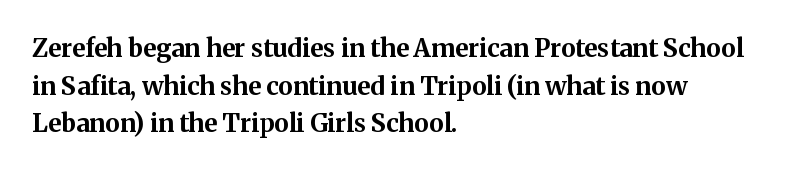
Students, note that the glyphs here touch the page at normal intervals. The vertical gap from one line to the next is medium. The lettering stays uniformly vertical, giving the passage a roman look. The lines are quadded left. Heft: maximum for text — a bold. Type without underlining.
